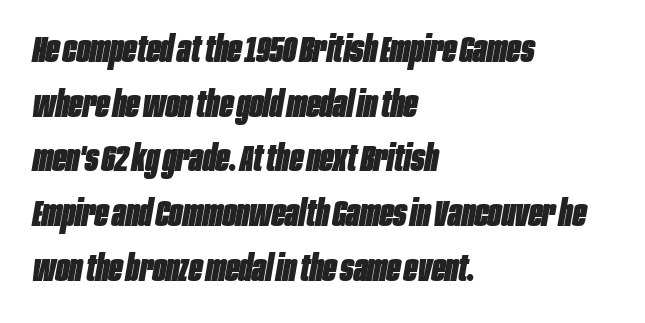
The image shows 36 px heavy, condensed type, italic (leaning right); set left-aligned, normal line spacing (1.52x), normal letter spacing, not underlined; low stroke contrast and a large x-height.
